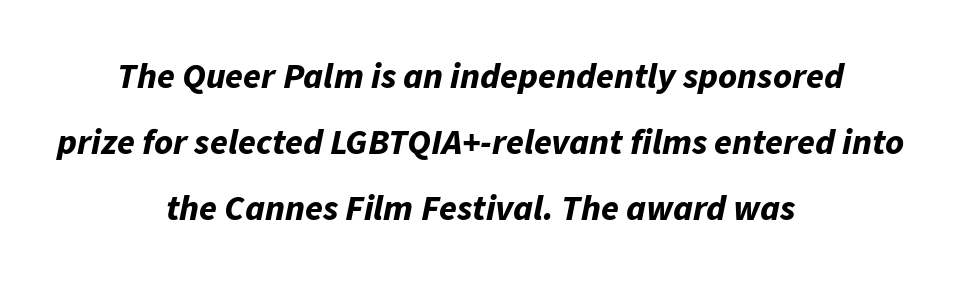
The image shows 36 px bold type, italic (leaning right); set centered, line spacing 1.83x, normal letter spacing, not underlined; low stroke contrast and a medium x-height.
